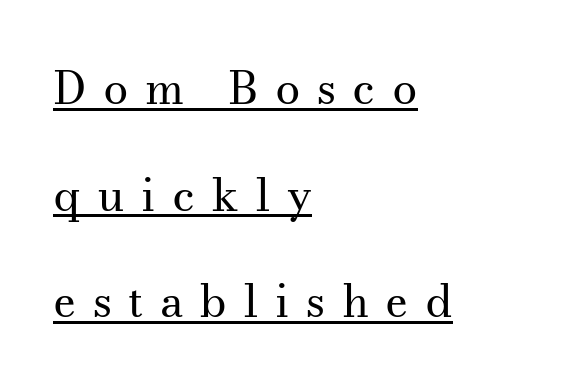
The image shows 45 px regular-weight serif type, upright; set left-aligned, loose line spacing (2.37x), unusually wide letter spacing (+0.36 em), underlined; medium stroke contrast and a small x-height.
